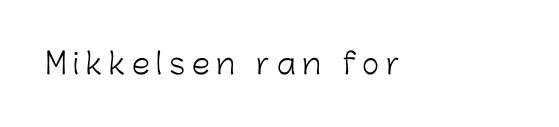
No letter is thick-stroked: the sample isn't bold. Plain, unruled lines of type. Each letter's strokes conclude bluntly, with no projecting serifs. Words appear elongated and porous because spacing is wide. The letters stand straight up with perfectly vertical stems.
